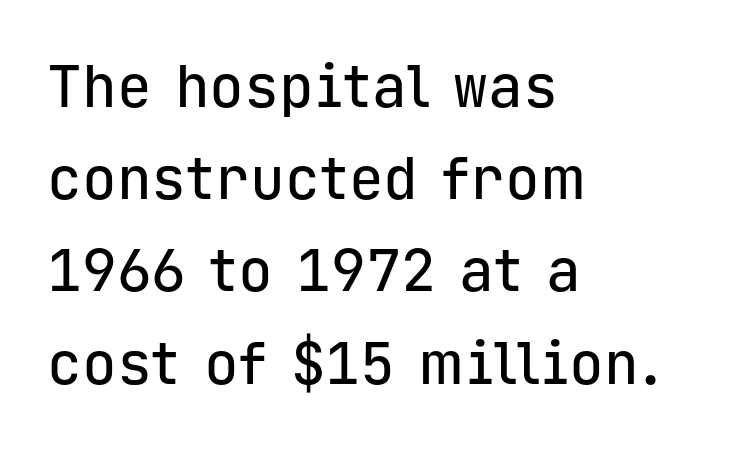
Q: Is the text italic (slanted)? A: No, it is upright.
Q: Is the typeface a serif or a sans-serif typeface? A: Sans-serif.
Q: Is the text underlined? A: No.
Q: How is the paragraph aligned? A: Left-aligned.
Q: Is the spacing between letters normal or unusually wide? A: Normal.
Q: Is the spacing between lines tight, normal or loose? A: Normal.
Q: Width (condensed, normal, or wide)? A: Normal.
Q: Stroke contrast? A: Low.
Q: x-height? A: Medium.
Q: Monospaced? A: Yes.
